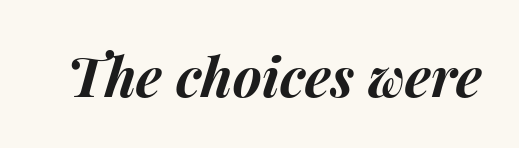
Q: Is the text bold? A: Yes.
Q: Is the text italic (slanted)? A: Yes, it leans right by about 15 degrees.
Q: Is the text underlined? A: No.
Q: Is the spacing between letters normal or unusually wide? A: Normal.
Q: Width (condensed, normal, or wide)? A: Normal.
Q: Stroke contrast? A: Medium.
Q: x-height? A: Medium.
Q: Monospaced? A: No.
